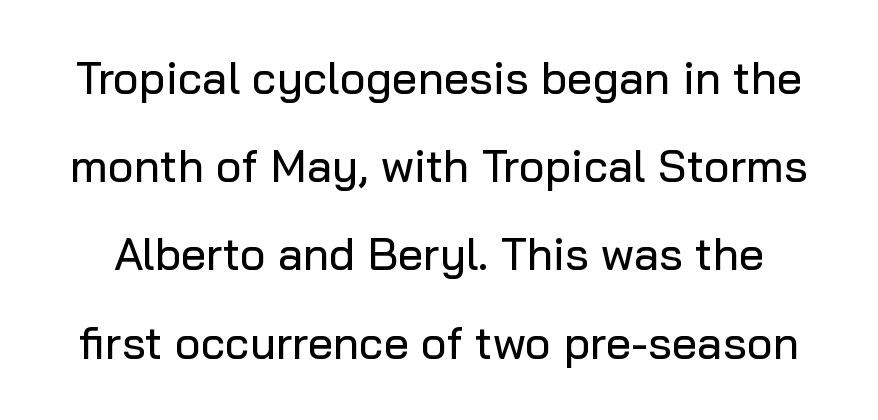
Q: Is the text italic (slanted)? A: No, it is upright.
Q: Is the typeface a serif or a sans-serif typeface? A: Sans-serif.
Q: Is the text underlined? A: No.
Q: Is the spacing between letters normal or unusually wide? A: Normal.
Q: Is the spacing between lines tight, normal or loose? A: Loose.
Q: Width (condensed, normal, or wide)? A: Normal.
Q: Stroke contrast? A: Low.
Q: x-height? A: Medium.
Q: Monospaced? A: No.
